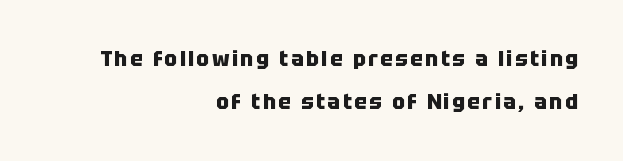
{"italic": "no", "bold": "yes", "underline": "no", "align": "right", "line_spacing": "loose", "line_spacing_ratio": 2.04, "glyph_px": 21}
